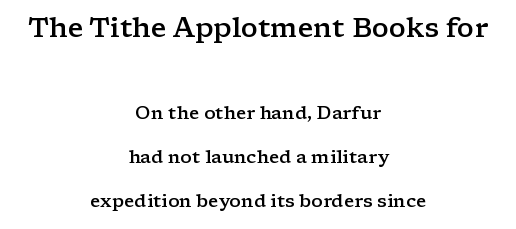
{"italic": "no", "bold": "semi", "underline": "no", "align": "center", "line_spacing": "loose", "line_spacing_ratio": 2.45, "letter_spacing": "normal", "letter_spacing_em": 0.0, "larger_block": "first", "size_ratio": 1.5, "glyph_px": 27}
